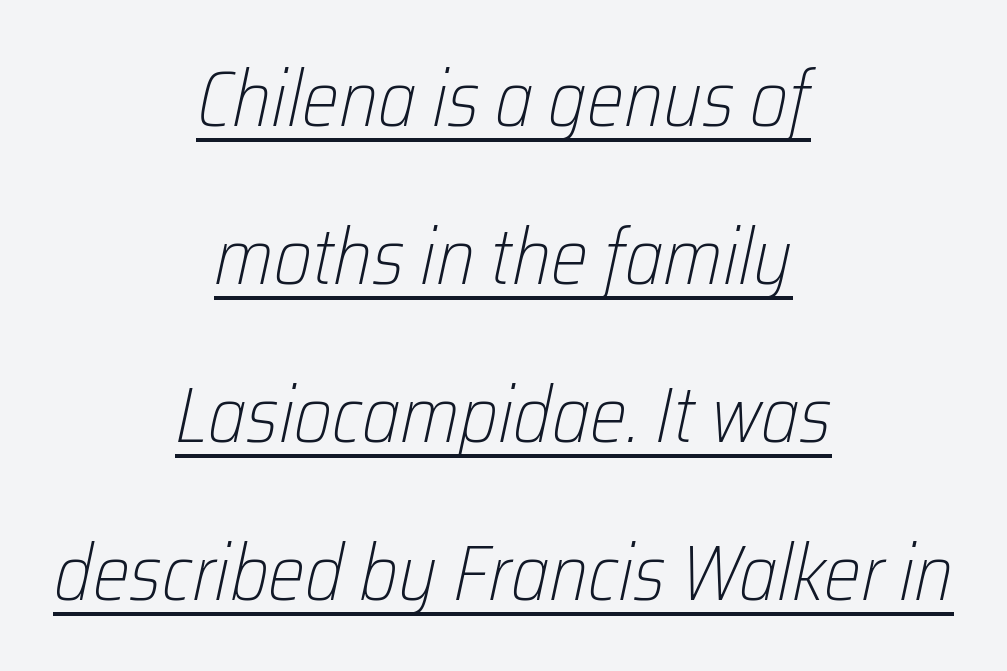
{"italic": "yes", "lean": "right", "slant_degrees": 12, "bold": "no", "weight": "light", "width": "condensed", "stroke_contrast": "low", "x_height": "medium", "monospaced": "no", "underline": "yes", "align": "center", "line_spacing": "loose", "line_spacing_ratio": 2.0, "letter_spacing": "normal", "letter_spacing_em": 0.0, "glyph_px": 79}
